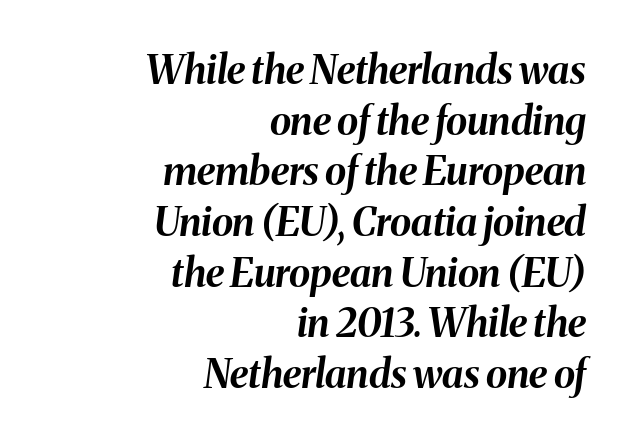
The image shows 39 px bold type, italic (leaning right); set right-aligned, normal line spacing (1.3x), normal letter spacing, not underlined; medium stroke contrast and a medium x-height.
